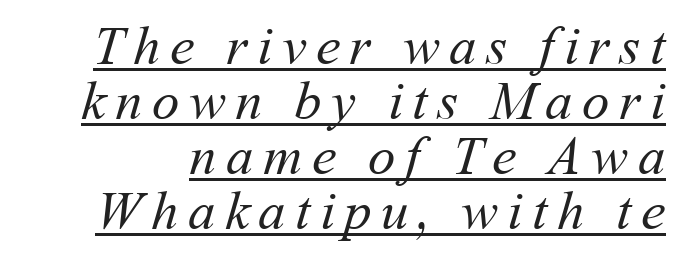
Nothing heavy about these letters — not bold at all. You can see a thin bar hugging the bottom of the glyphs. You could barely slide anything between these rows. Note the varied advance widths — an 'i' is clearly narrower than an 'm'.
